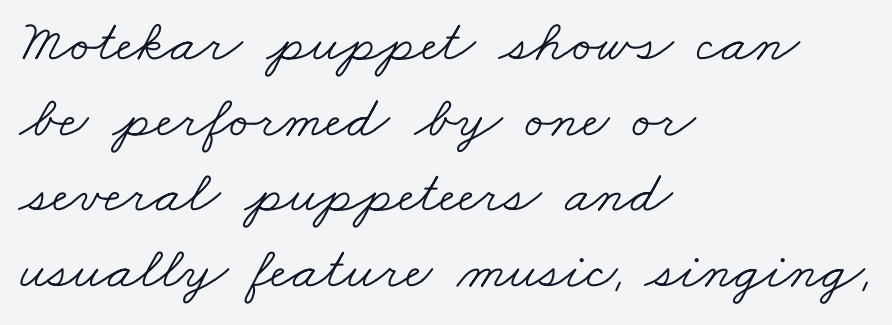
These lines are rendered in a variable-pitch font. Each letter's strokes conclude with small projecting serifs. Nothing heavy about these letters — not bold at all. Is the block centered? No — it sits flush against the left margin. This block has exactly the height ordinary leading produces.
